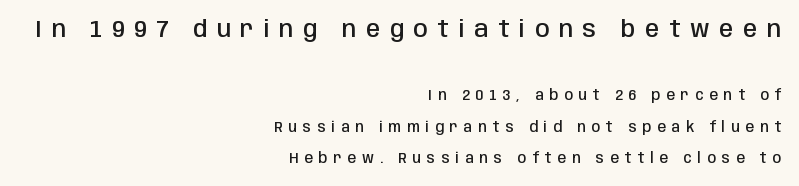
Q: Is the text bold? A: Semi-bold.
Q: Is the text italic (slanted)? A: No, it is upright.
Q: Is the text underlined? A: No.
Q: How is the paragraph aligned? A: Right-aligned.
Q: Is the spacing between letters normal or unusually wide? A: Unusually wide.
Q: Is the spacing between lines tight, normal or loose? A: Loose.
Q: Which block of text is set in a larger size, the first (top) or the second (bottom)? A: The first (top) one.
